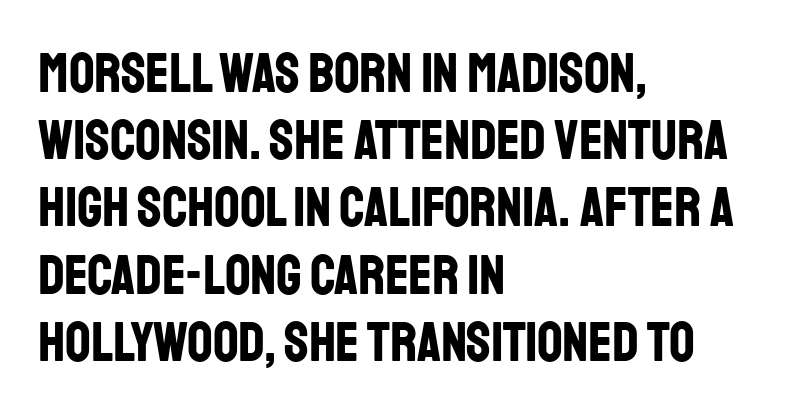
The characters look thick and weighty, a clear bold. Type style note: lacks serifs. The setting favours the left margin, as ordinary paragraphs usually do. Proportional: the letters do not fall into vertical columns. The face used here is rendered with its standard letterfit.
